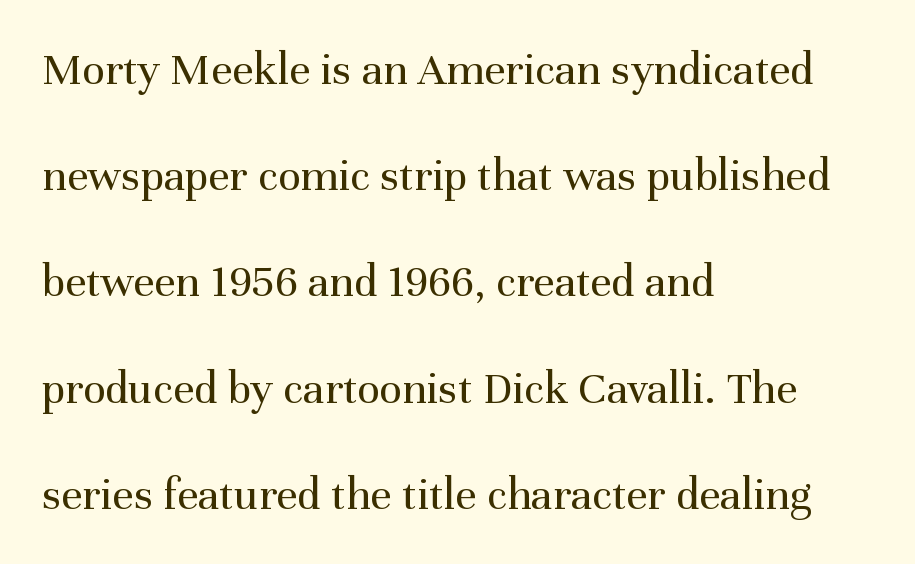
Q: Is the text bold? A: No.
Q: Is the text italic (slanted)? A: No, it is upright.
Q: Is the typeface a serif or a sans-serif typeface? A: Serif.
Q: Is the text underlined? A: No.
Q: How is the paragraph aligned? A: Left-aligned.
Q: Is the spacing between letters normal or unusually wide? A: Normal.
Q: Is the spacing between lines tight, normal or loose? A: Loose.
Q: Width (condensed, normal, or wide)? A: Normal.
Q: Stroke contrast? A: Medium.
Q: x-height? A: Medium.
Q: Monospaced? A: No.
